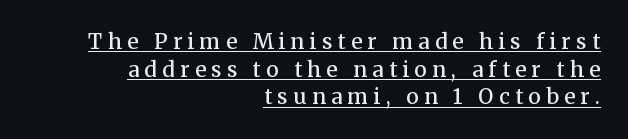
The image shows 21 px text type, upright; set right-aligned, normal line spacing (1.31x), unusually wide letter spacing (+0.25 em), underlined.
